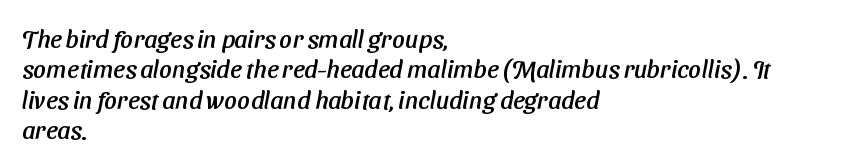
The image shows 25 px text type; set left-aligned, line spacing 1.22x, normal letter spacing, not underlined.
